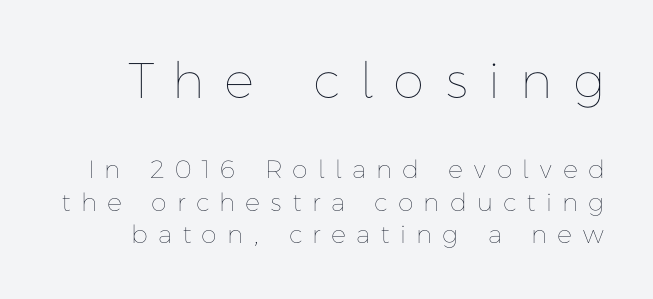
Q: Is the text bold? A: No.
Q: Is the text italic (slanted)? A: No, it is upright.
Q: Is the text underlined? A: No.
Q: Is the spacing between letters normal or unusually wide? A: Unusually wide.
Q: Is the spacing between lines tight, normal or loose? A: Normal.
Q: Which block of text is set in a larger size, the first (top) or the second (bottom)? A: The first (top) one.
Q: Width (condensed, normal, or wide)? A: Normal.
Q: Stroke contrast? A: Low.
Q: x-height? A: Medium.
Q: Monospaced? A: No.
